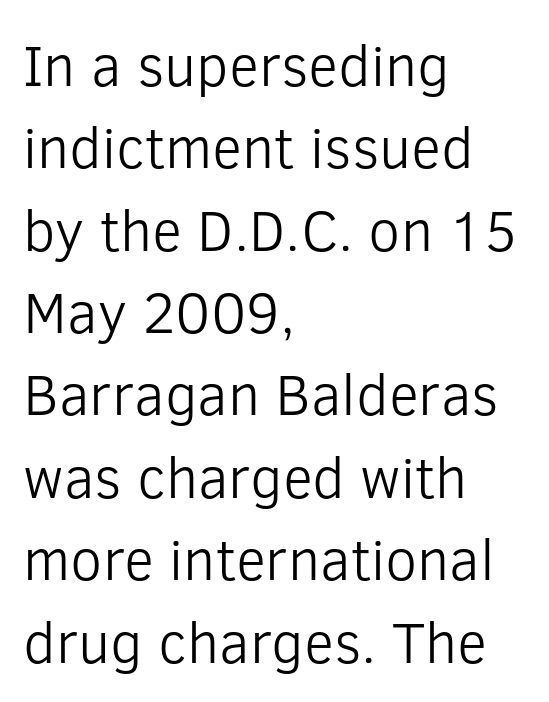
Ordinary non-slanted type is in use. You could not count columns in this text — the font is proportionally spaced. Are there feet on the stems? There aren't — it's a sans. Does extra space separate the letters? No, they use regular spacing. Each row of text sits above clean, open space.
